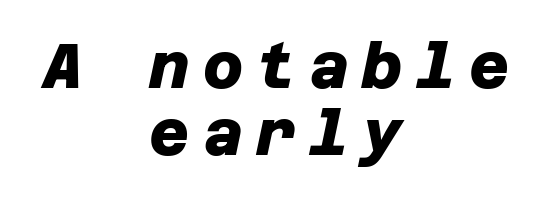
Q: Is the text bold? A: Yes.
Q: Is the typeface a serif or a sans-serif typeface? A: Sans-serif.
Q: Is the text underlined? A: No.
Q: How is the paragraph aligned? A: Centered.
Q: Is the spacing between letters normal or unusually wide? A: Unusually wide.
Q: Is the spacing between lines tight, normal or loose? A: Tight.
Q: Width (condensed, normal, or wide)? A: Normal.
Q: Stroke contrast? A: Low.
Q: x-height? A: Large.
